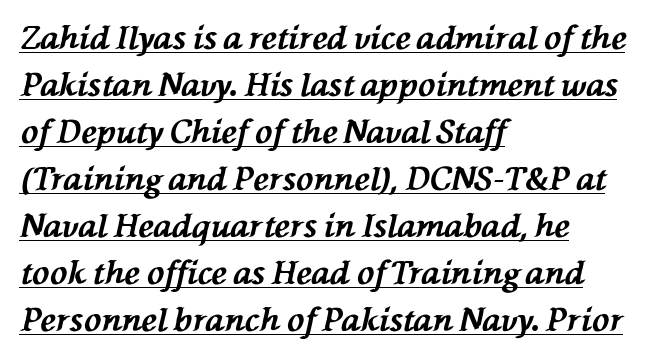
Q: Is the text bold? A: Yes.
Q: Is the text italic (slanted)? A: Yes, it leans left by about 76 degrees.
Q: Is the text underlined? A: Yes.
Q: How is the paragraph aligned? A: Left-aligned.
Q: Is the spacing between letters normal or unusually wide? A: Normal.
Q: Is the spacing between lines tight, normal or loose? A: Normal.
Q: Width (condensed, normal, or wide)? A: Normal.
Q: Stroke contrast? A: Medium.
Q: x-height? A: Medium.
Q: Monospaced? A: No.
